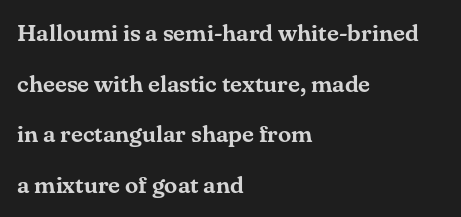
Upright lettering throughout. Has an underline been added? It has not. A great deal of white space separates one row of letters from the next. Compared with typical body copy, the letter spacing here is the same.
